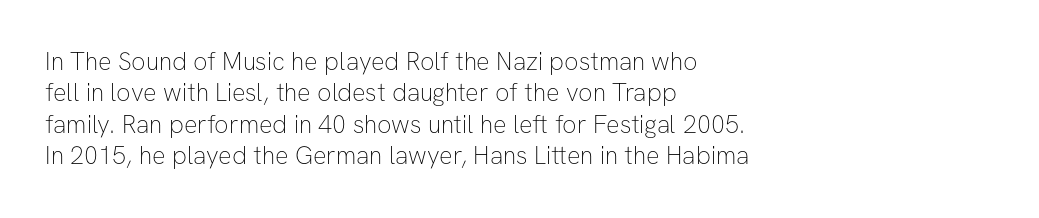
No letter is thick-stroked: the sample isn't bold. This is roman type, the default non-slanted kind. One glance says typical: line gaps are just what's usual. Plain, unruled lines of type. This sample is left-justified, so line endings fall wherever the words run out.
